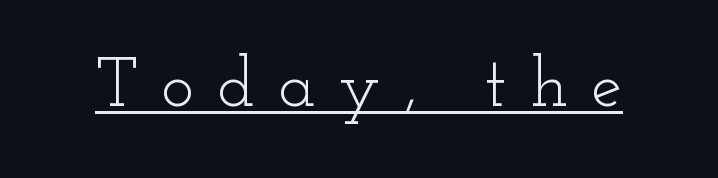
The face used here is seriffed, in the tradition of book romans. No chunkiness to these letters — they're not bold. The rendering uses natural spacing where letterforms have individual widths. The letters stand upright; this is a roman face.
